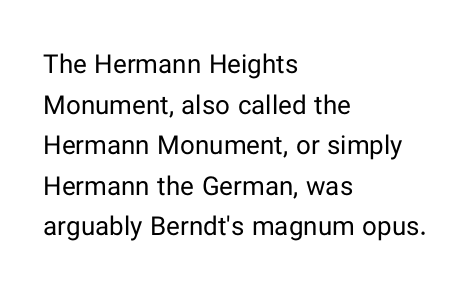
{"italic": "no", "bold": "no", "underline": "no", "align": "left", "line_spacing": "normal", "line_spacing_ratio": 1.56, "letter_spacing": "normal", "letter_spacing_em": 0.0, "glyph_px": 26}
